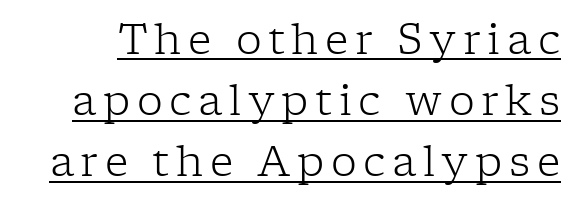
Stroke terminals: seriffed. Every character sits straight up, as roman type does. Varying glyph widths throughout — classic text-font behaviour. Students, observe: this is what conventionally led text looks like.
